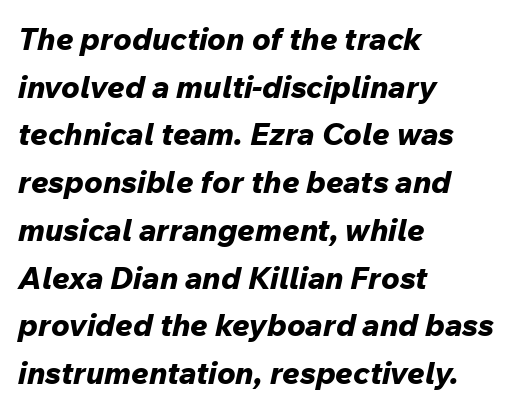
Vertical spacing — default. The passage shown is emphatically bold. Do the characters align in a grid? No, the font is proportional. Left-aligned paragraph, ragged on the right. Clear beneath every line of the passage.
